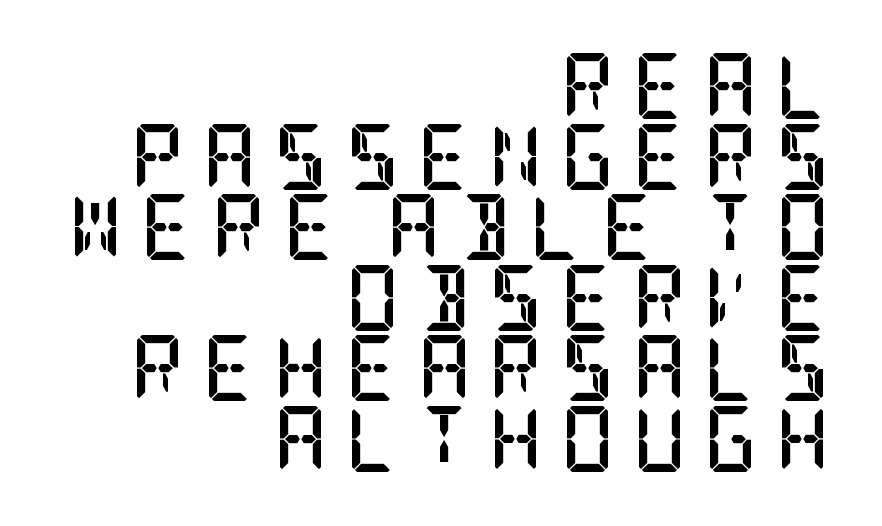
{"serif": "yes", "italic": "no", "bold": "yes", "weight": "semibold", "width": "condensed", "stroke_contrast": "low", "x_height": "large", "underline": "no", "align": "right", "line_spacing": "tight", "line_spacing_ratio": 1.07, "letter_spacing": "wide", "letter_spacing_em": 0.27, "glyph_px": 66}
